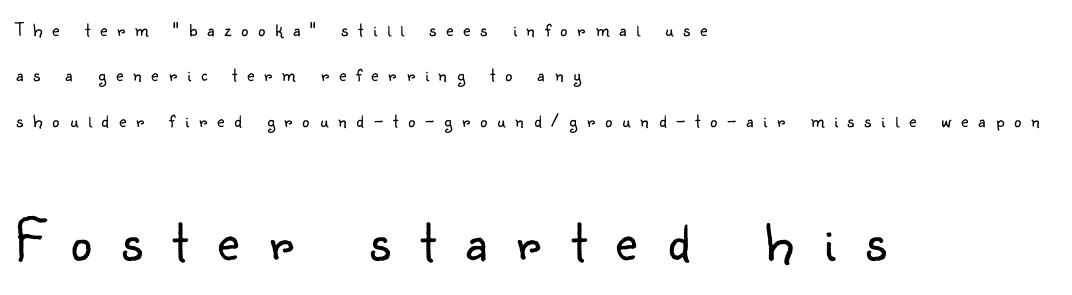
Q: Is the text bold? A: No.
Q: Is the text italic (slanted)? A: No, it is upright.
Q: Is the typeface a serif or a sans-serif typeface? A: Sans-serif.
Q: Is the text underlined? A: No.
Q: How is the paragraph aligned? A: Left-aligned.
Q: Is the spacing between letters normal or unusually wide? A: Unusually wide.
Q: Is the spacing between lines tight, normal or loose? A: Loose.
Q: Which block of text is set in a larger size, the first (top) or the second (bottom)? A: The second (bottom) one.
Q: Width (condensed, normal, or wide)? A: Normal.
Q: Stroke contrast? A: Low.
Q: x-height? A: Small.
Q: Monospaced? A: No.
